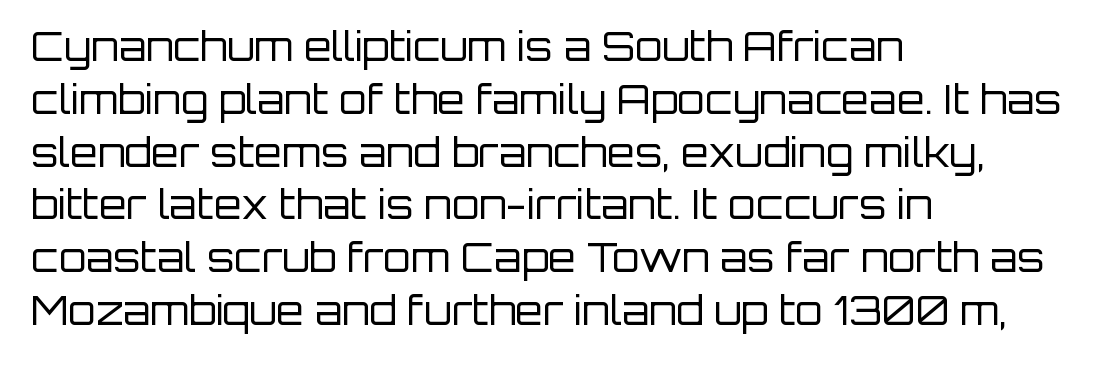
{"serif": "no", "italic": "no", "bold": "no", "weight": "regular", "width": "normal", "stroke_contrast": "low", "x_height": "large", "monospaced": "no", "underline": "no", "align": "left", "line_spacing": "normal", "line_spacing_ratio": 1.32, "letter_spacing": "normal", "letter_spacing_em": 0.0, "glyph_px": 40}
